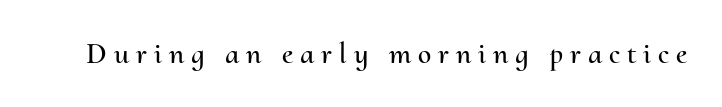
The image shows 30 px text type, upright; set unusually wide letter spacing (+0.23 em), not underlined; medium stroke contrast and a small x-height.
